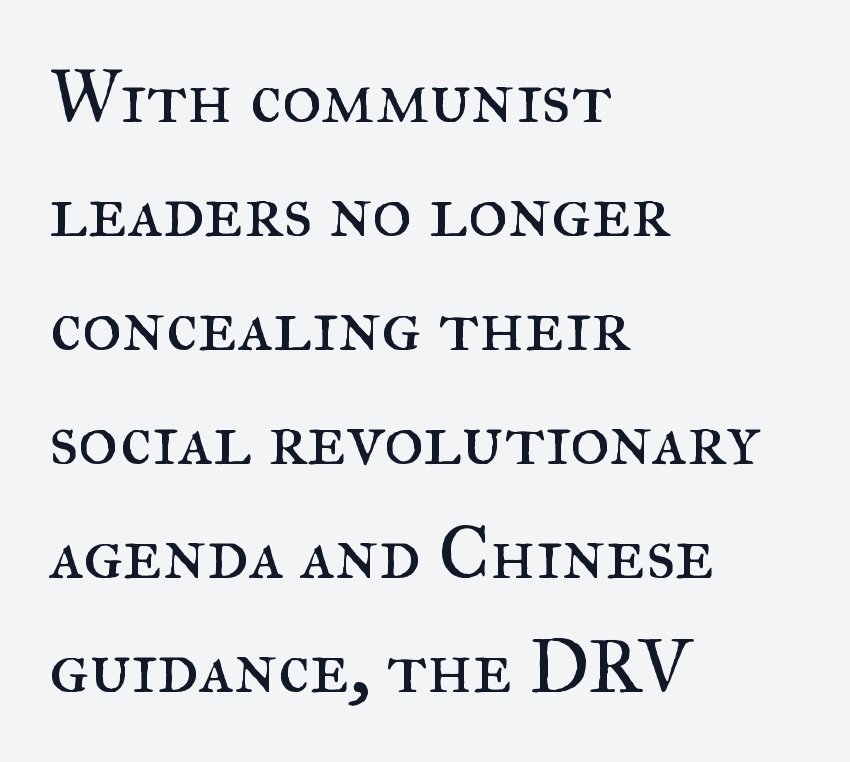
Q: Is the text bold? A: No.
Q: Is the text italic (slanted)? A: No, it is upright.
Q: Is the typeface a serif or a sans-serif typeface? A: Serif.
Q: Is the text underlined? A: No.
Q: How is the paragraph aligned? A: Left-aligned.
Q: Is the spacing between letters normal or unusually wide? A: Normal.
Q: Is the spacing between lines tight, normal or loose? A: Normal.
Q: Width (condensed, normal, or wide)? A: Normal.
Q: Stroke contrast? A: Medium.
Q: x-height? A: Small.
Q: Monospaced? A: No.
